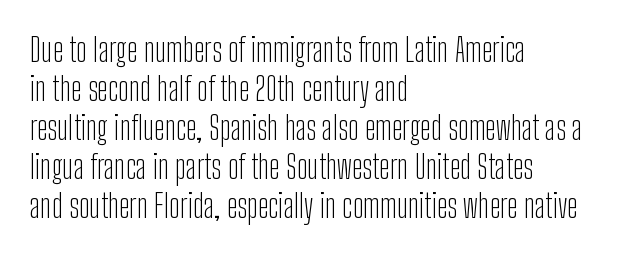
{"serif": "no", "italic": "no", "bold": "no", "weight": "light", "width": "condensed", "stroke_contrast": "low", "x_height": "medium", "monospaced": "no", "underline": "no", "align": "left", "line_spacing_ratio": 1.22, "letter_spacing": "normal", "letter_spacing_em": 0.0, "glyph_px": 32}
